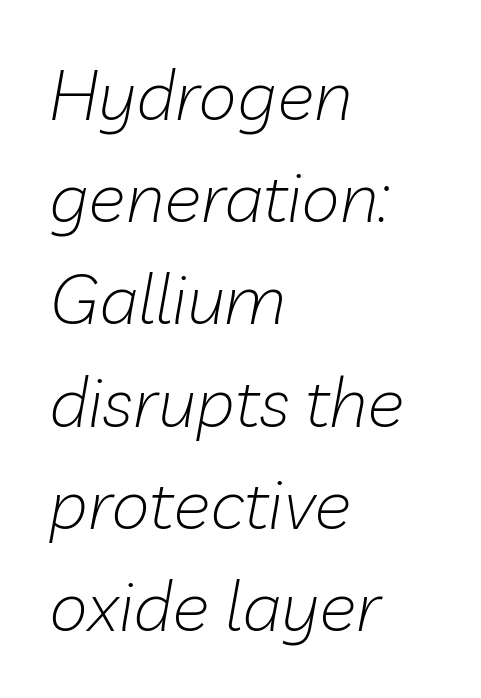
Q: Is the text bold? A: No.
Q: Is the text italic (slanted)? A: Yes, it leans right by about 10 degrees.
Q: Is the text underlined? A: No.
Q: How is the paragraph aligned? A: Left-aligned.
Q: Is the spacing between letters normal or unusually wide? A: Normal.
Q: Is the spacing between lines tight, normal or loose? A: Normal.
Q: Width (condensed, normal, or wide)? A: Normal.
Q: Stroke contrast? A: Low.
Q: x-height? A: Medium.
Q: Monospaced? A: No.
